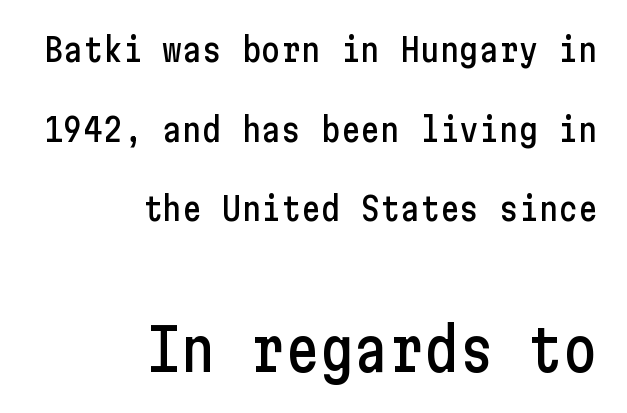
Q: Is the text italic (slanted)? A: No, it is upright.
Q: Is the typeface a serif or a sans-serif typeface? A: Sans-serif.
Q: Is the text underlined? A: No.
Q: How is the paragraph aligned? A: Right-aligned.
Q: Is the spacing between letters normal or unusually wide? A: Normal.
Q: Is the spacing between lines tight, normal or loose? A: Loose.
Q: Which block of text is set in a larger size, the first (top) or the second (bottom)? A: The second (bottom) one.
Q: Width (condensed, normal, or wide)? A: Condensed.
Q: Stroke contrast? A: Low.
Q: x-height? A: Medium.
